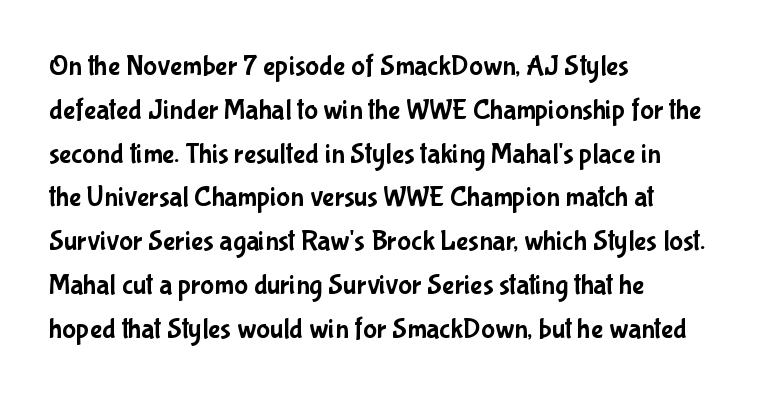
The image shows 29 px condensed sans-serif type, upright; set left-aligned, normal line spacing (1.51x), normal letter spacing, not underlined; low stroke contrast and a medium x-height.
